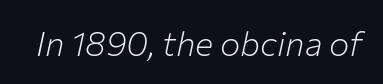
You can tell it's italic because the verticals aren't actually vertical. Caption: standard tracking, unaltered. The rendering uses natural spacing where letterforms have individual widths. The passage shown is not bold in any degree. Underlining? Definitely not there.
